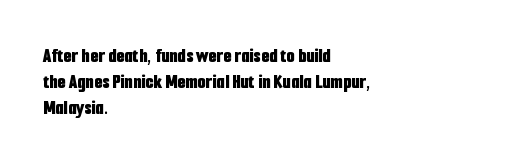
The image shows 21 px bold type, upright; set left-aligned, normal line spacing (1.25x), normal letter spacing, not underlined.
